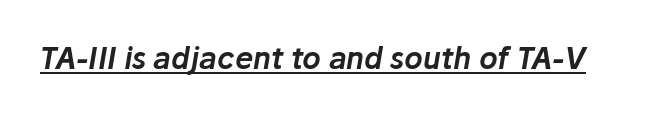
{"italic": "yes", "lean": "right", "slant_degrees": 10, "width": "normal", "stroke_contrast": "low", "x_height": "medium", "monospaced": "no", "underline": "yes", "letter_spacing": "normal", "letter_spacing_em": 0.0, "glyph_px": 29}
